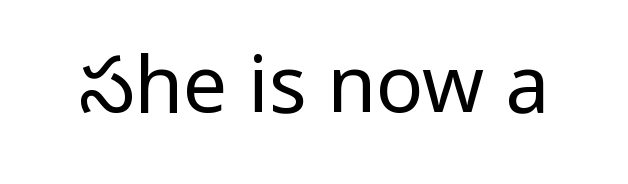
Does extra space separate the letters? No, they use regular spacing. The letters look calm and open, with moderate or lighter stems. The string is rendered with underlining switched off. The characters display no serif detailing; their extremities are plain. It's the straight-up-and-down kind of type.
